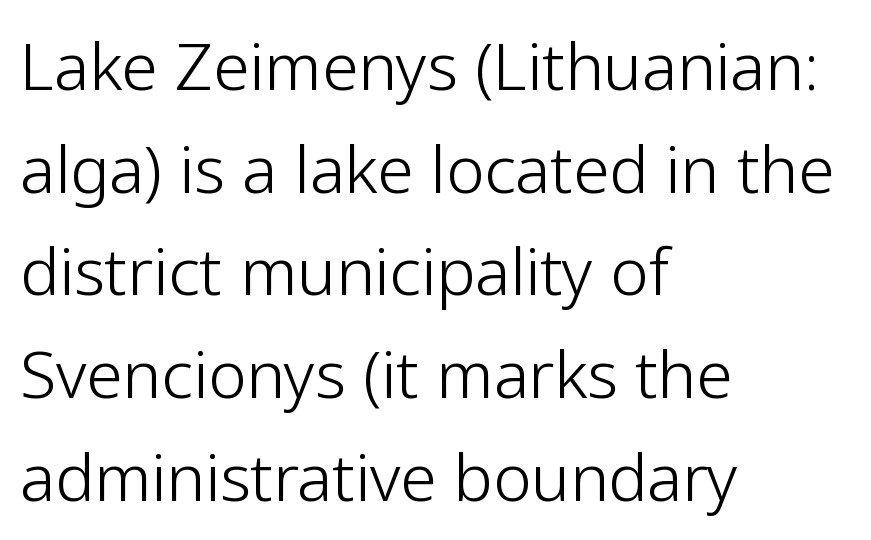
{"serif": "no", "italic": "no", "bold": "no", "weight": "light", "width": "normal", "stroke_contrast": "low", "x_height": "medium", "monospaced": "no", "underline": "no", "align": "left", "line_spacing": "normal", "line_spacing_ratio": 1.58, "letter_spacing": "normal", "letter_spacing_em": 0.0, "glyph_px": 65}
